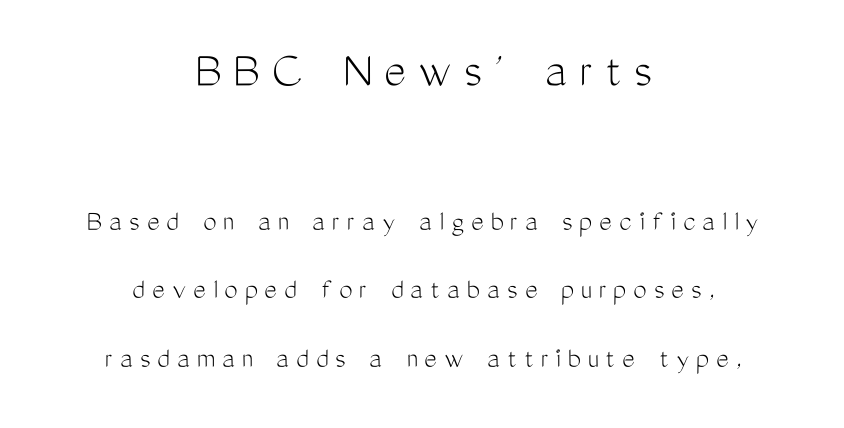
The passage shown is typed in a proportional face where columns would drift. Caption: face not bold, strokes unweighted. Tall strokes in this sample are plumb rather than angled. Caption: multi-line text, centered on the measure. Beneath every word, the page is bare. The face used here is rendered with a markedly widened letterfit.
